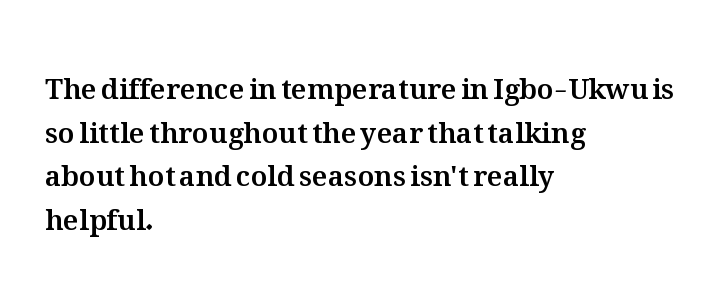
{"italic": "no", "width": "normal", "stroke_contrast": "medium", "x_height": "medium", "monospaced": "no", "underline": "no", "align": "left", "line_spacing": "normal", "line_spacing_ratio": 1.56, "letter_spacing": "normal", "letter_spacing_em": 0.0, "glyph_px": 28}
